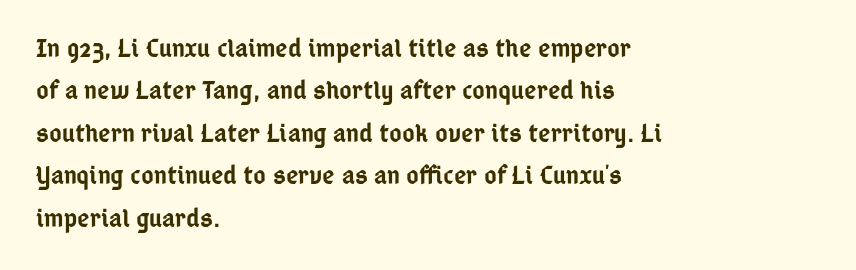
Caption: multi-line text, flush left, ragged right. Compared with typical body copy, the letter spacing here is the same. In terms of leading, this rendering sits right in the middle. Underlining? Definitely not there. How heavy is the stroke? Medium-heavy — a semibold, shy of bold. Style check: upright.
